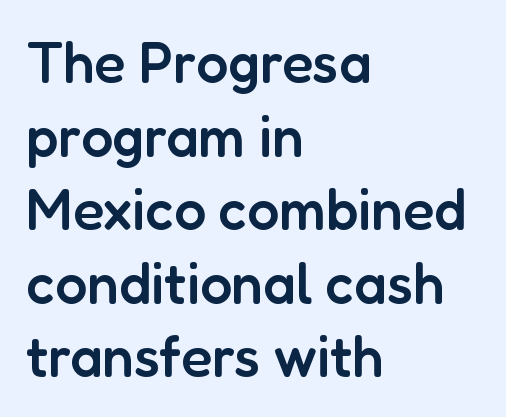
{"serif": "no", "italic": "no", "bold": "semi", "weight": "semibold", "width": "normal", "stroke_contrast": "low", "x_height": "medium", "monospaced": "no", "underline": "no", "align": "left", "line_spacing": "normal", "line_spacing_ratio": 1.29, "letter_spacing": "normal", "letter_spacing_em": 0.0, "glyph_px": 57}
